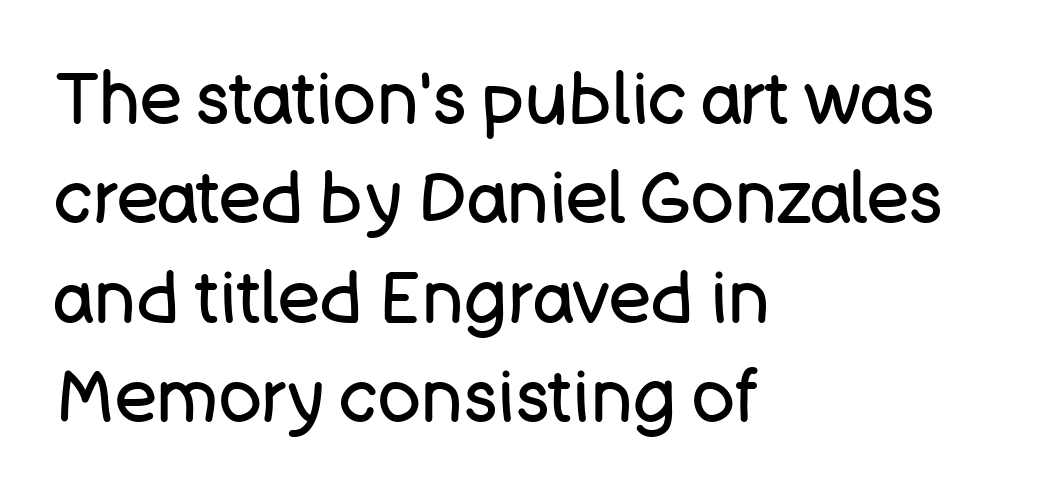
Q: Is the text bold? A: No.
Q: Is the text italic (slanted)? A: No, it is upright.
Q: Is the typeface a serif or a sans-serif typeface? A: Sans-serif.
Q: Is the text underlined? A: No.
Q: How is the paragraph aligned? A: Left-aligned.
Q: Is the spacing between letters normal or unusually wide? A: Normal.
Q: Is the spacing between lines tight, normal or loose? A: Normal.
Q: Width (condensed, normal, or wide)? A: Normal.
Q: Stroke contrast? A: Low.
Q: x-height? A: Large.
Q: Monospaced? A: No.
